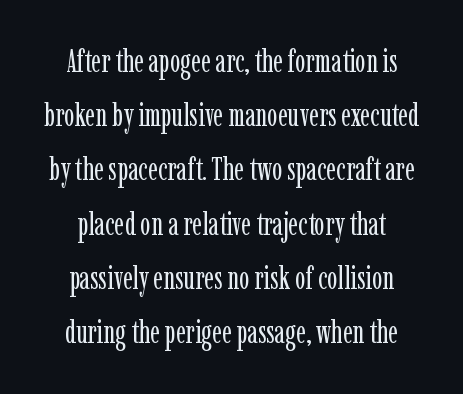
The image shows 31 px regular-weight, condensed serif type, upright; set line spacing 1.75x, normal letter spacing, not underlined; low stroke contrast and a medium x-height.
